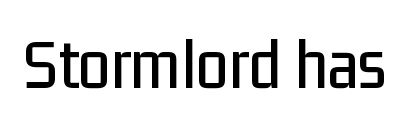
Q: Is the text italic (slanted)? A: No, it is upright.
Q: Is the typeface a serif or a sans-serif typeface? A: Sans-serif.
Q: Is the text underlined? A: No.
Q: Is the spacing between letters normal or unusually wide? A: Normal.
Q: Width (condensed, normal, or wide)? A: Condensed.
Q: Stroke contrast? A: Low.
Q: x-height? A: Medium.
Q: Monospaced? A: No.
